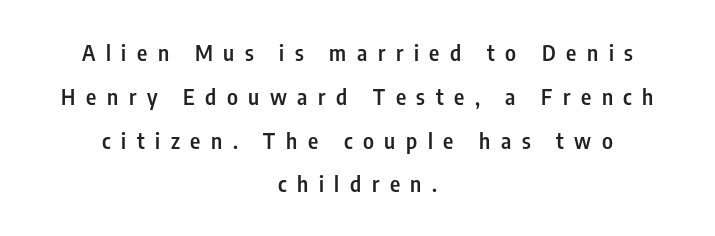
Q: Is the text bold? A: Semi-bold.
Q: Is the text italic (slanted)? A: No, it is upright.
Q: Is the text underlined? A: No.
Q: How is the paragraph aligned? A: Centered.
Q: Is the spacing between letters normal or unusually wide? A: Unusually wide.
Q: Is the spacing between lines tight, normal or loose? A: Loose.
